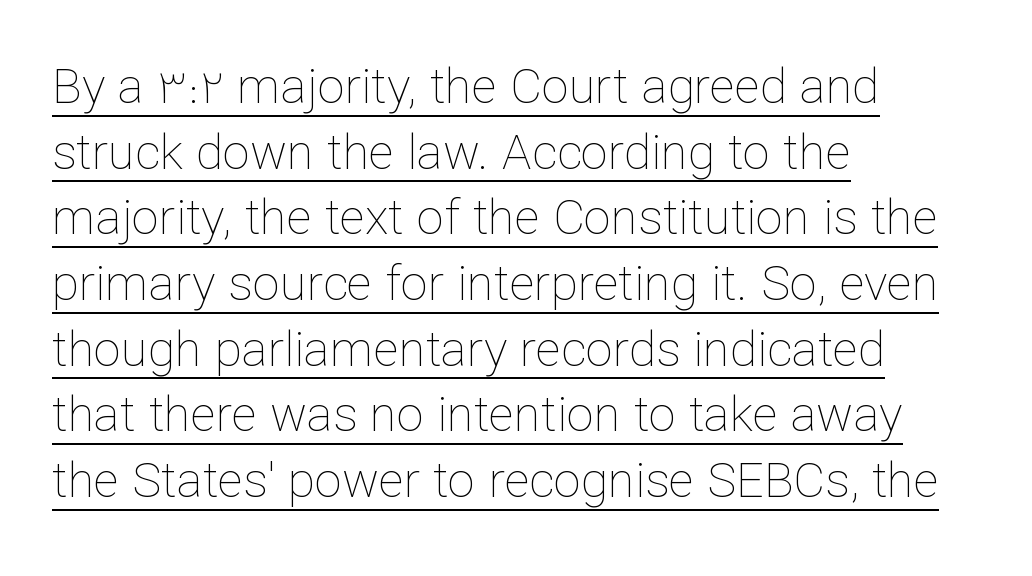
The image shows 49 px thin type, upright; set left-aligned, normal line spacing (1.34x), normal letter spacing, underlined; low stroke contrast and a medium x-height.
